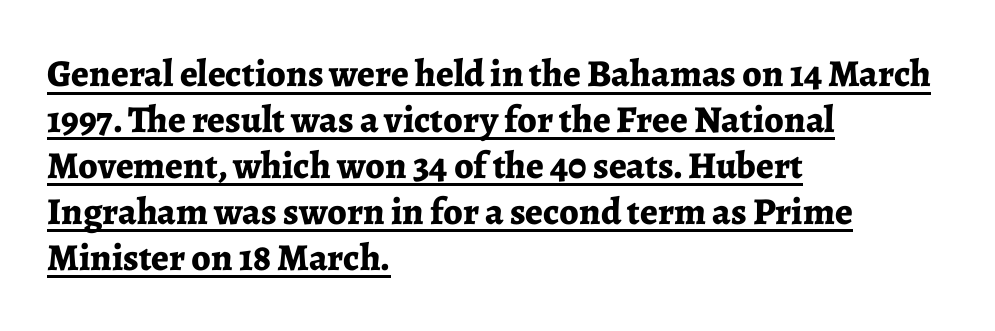
{"serif": "yes", "italic": "no", "bold": "yes", "weight": "bold", "width": "normal", "stroke_contrast": "low", "x_height": "medium", "monospaced": "no", "underline": "yes", "align": "left", "line_spacing_ratio": 1.21, "letter_spacing": "normal", "letter_spacing_em": 0.0, "glyph_px": 38}
